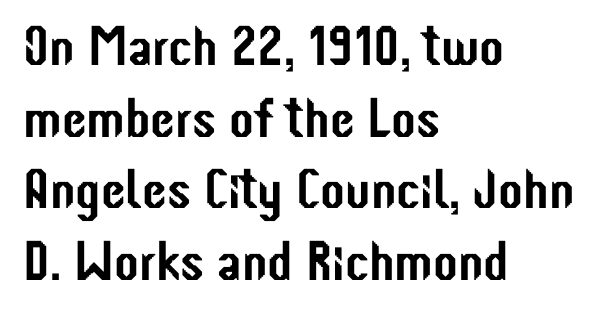
Summary of vertical rhythm: regular, with standard interline spacing. The string is rendered with underlining switched off. Every character sits straight up, as roman type does. The face used here is rendered with its standard letterfit. The passage shown is typed in a proportional face where columns would drift.
